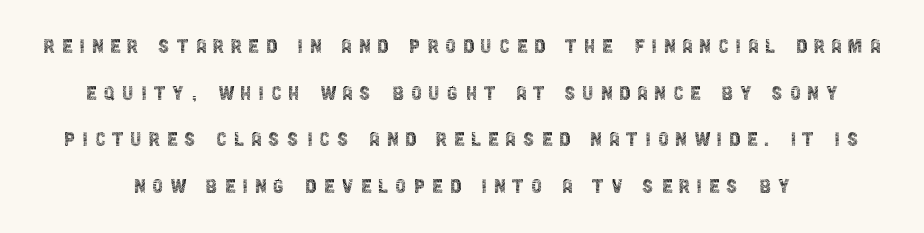
The image shows 24 px text type, upright; set loose line spacing (1.94x), unusually wide letter spacing (+0.28 em), not underlined.
